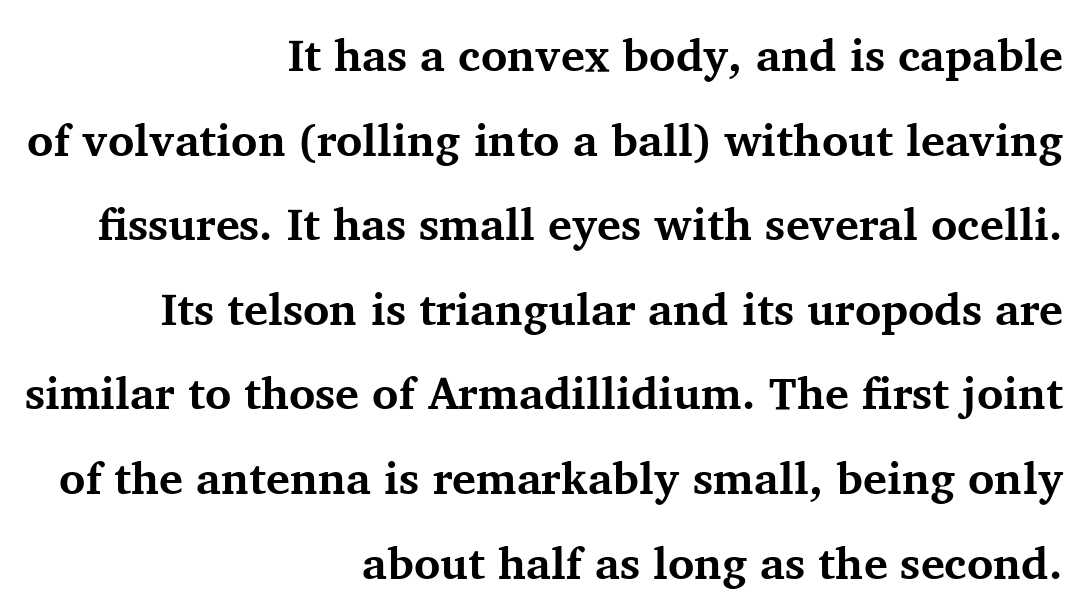
Look at the bottom of the vertical strokes: they flare into serifs here. This sample has the flowing, uneven cadence of proportional lettering. Horizontal alignment here is rightward, an uncommon choice for prose. Tall strokes in this sample are plumb rather than angled. The gaps between neighbouring characters are ordinary and unremarkable. Type without underlining.
